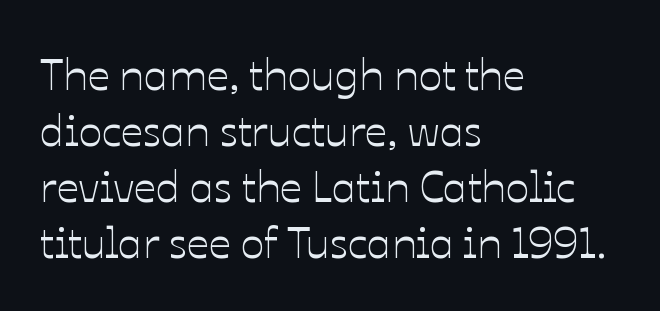
{"italic": "no", "width": "normal", "stroke_contrast": "low", "x_height": "medium", "monospaced": "no", "underline": "no", "align": "left", "line_spacing": "normal", "line_spacing_ratio": 1.27, "letter_spacing": "normal", "letter_spacing_em": 0.0, "glyph_px": 44}
